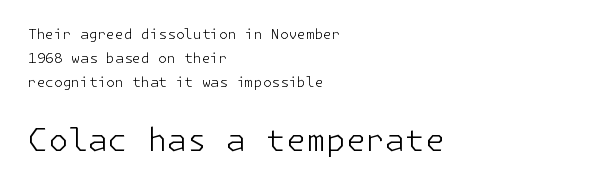
{"serif": "no", "italic": "no", "bold": "no", "weight": "light", "width": "normal", "stroke_contrast": "low", "x_height": "medium", "underline": "no", "align": "left", "line_spacing_ratio": 1.71, "letter_spacing": "normal", "letter_spacing_em": 0.0, "larger_block": "second", "size_ratio": 2.29, "glyph_px": 32}
